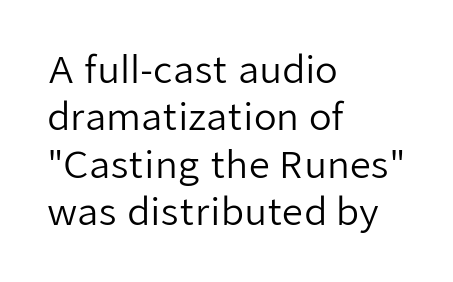
How would I describe the line gaps? Plain and ordinary. Check under the words: just untouched page. Glyph-to-glyph distance matches everyday printed text. Nope, no serifs anywhere on these letters.
